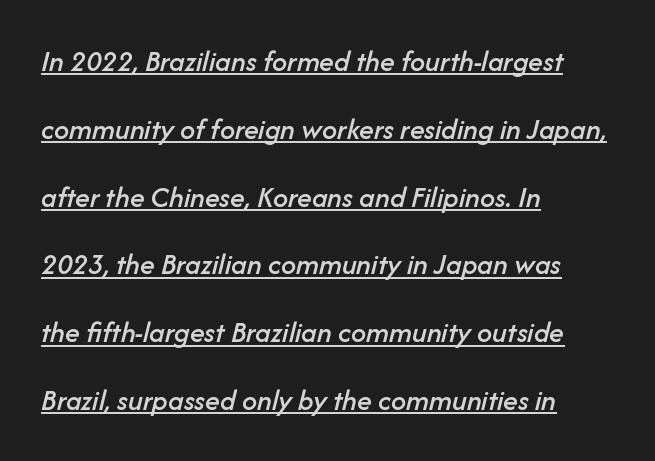
{"italic": "yes", "lean": "right", "slant_degrees": 14, "width": "normal", "stroke_contrast": "low", "x_height": "medium", "monospaced": "no", "underline": "yes", "align": "left", "line_spacing": "loose", "line_spacing_ratio": 2.26, "letter_spacing": "normal", "letter_spacing_em": 0.0, "glyph_px": 30}
